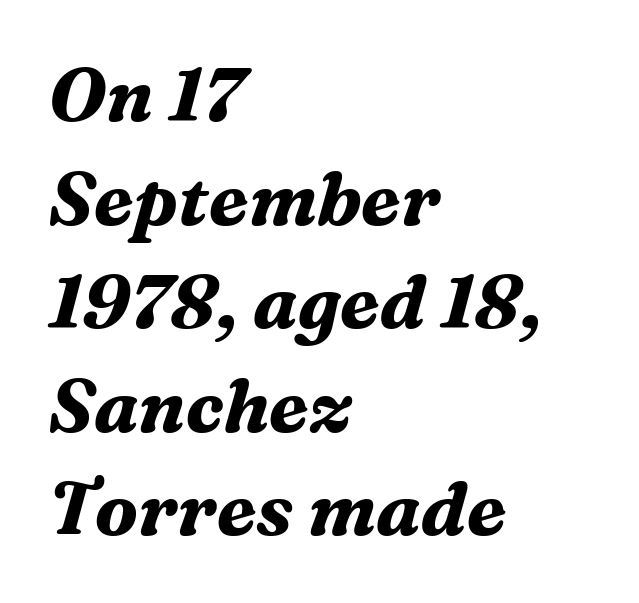
The image shows 74 px bold serif type, italic (leaning right); set left-aligned, normal line spacing (1.4x), normal letter spacing, not underlined; medium stroke contrast and a medium x-height.
